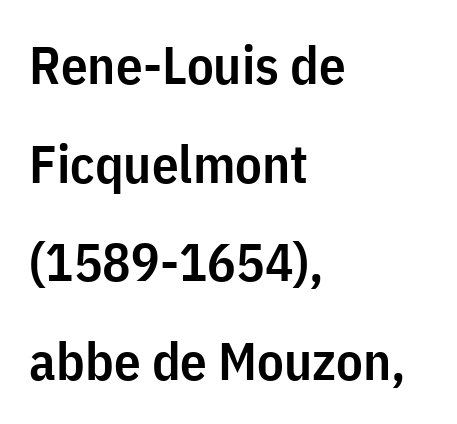
Q: Is the text bold? A: Semi-bold.
Q: Is the text italic (slanted)? A: No, it is upright.
Q: Is the typeface a serif or a sans-serif typeface? A: Sans-serif.
Q: Is the text underlined? A: No.
Q: How is the paragraph aligned? A: Left-aligned.
Q: Is the spacing between letters normal or unusually wide? A: Normal.
Q: Width (condensed, normal, or wide)? A: Condensed.
Q: Stroke contrast? A: Low.
Q: x-height? A: Medium.
Q: Monospaced? A: No.
